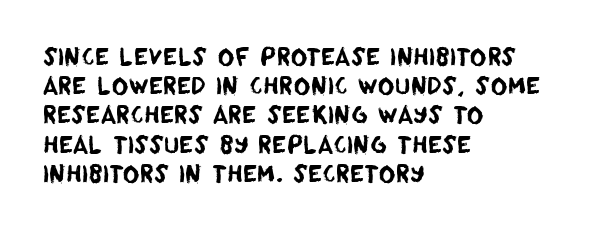
Q: Is the text underlined? A: No.
Q: How is the paragraph aligned? A: Left-aligned.
Q: Is the spacing between letters normal or unusually wide? A: Normal.
Q: Is the spacing between lines tight, normal or loose? A: Normal.
